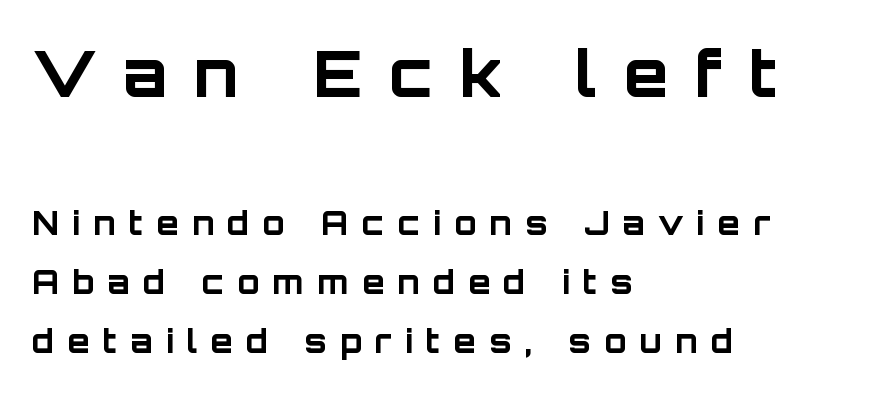
The image shows 64 px bold sans-serif type, upright; set left-aligned, line spacing 1.85x, unusually wide letter spacing (+0.42 em), not underlined; the first (top) block is 2.0x larger; low stroke contrast and a large x-height.
